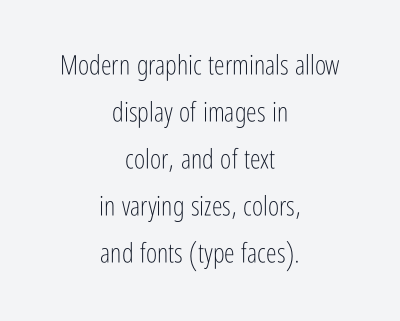
The image shows 27 px text type, upright; set centered, line spacing 1.74x, normal letter spacing, not underlined.
